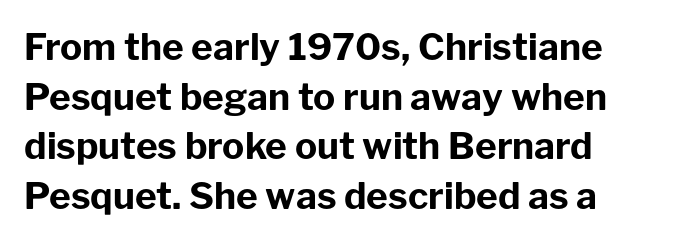
A normal amount of white space separates one row of letters from the next. The strip under each line holds only bare page. The lettering stays uniformly vertical, giving the passage a roman look. A typesetter would call this zero additional tracking. A typesetter would call this proportional, since set widths differ per character.
